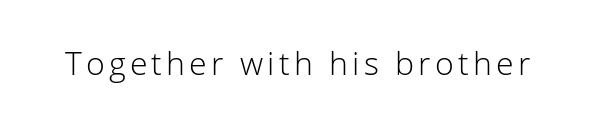
Are there feet on the stems? There aren't — it's a sans. Just letters on the line, the space beneath them empty. The lettering stays uniformly vertical, giving the passage a roman look. The weight tops out at a normal text grade. Character widths vary here, with narrow letters taking less room than wide ones.
